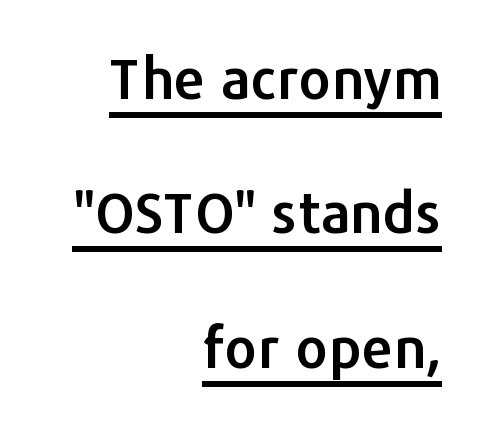
The image shows 56 px sans-serif type, upright; set right-aligned, loose line spacing (2.4x), normal letter spacing, underlined; low stroke contrast and a medium x-height.
